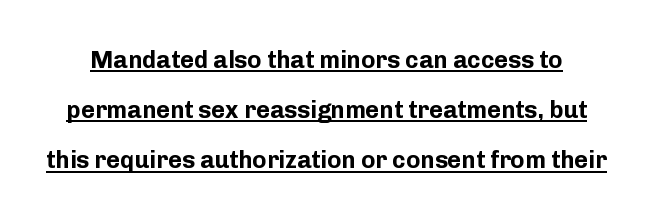
The glyphs are accompanied by a horizontal stroke just below them. Leading: increased. The lettering stays uniformly vertical, giving the passage a roman look. Characters follow at the spacing the type designer built in. The rendering uses a bold face; every stroke is thick and dark.
